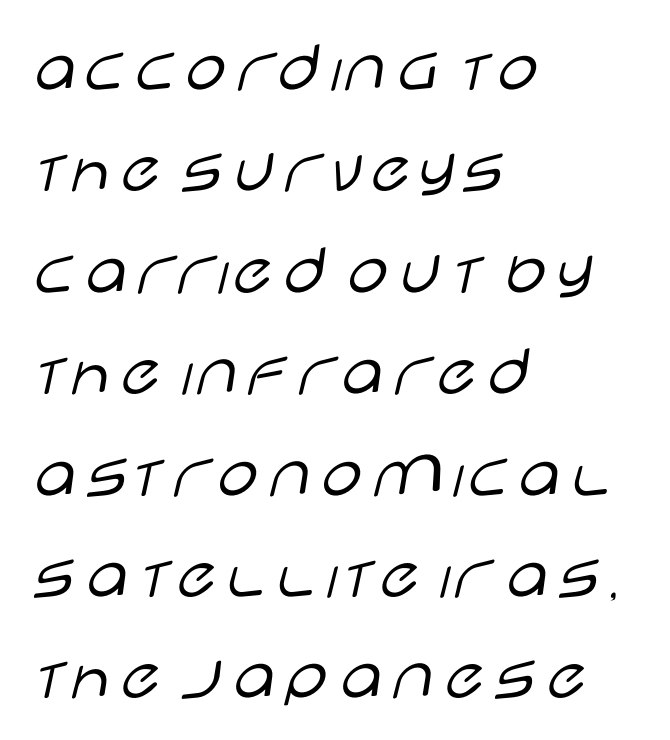
Observe the ordinary spacing: letters are neighbours, not strangers. Stroke terminals: plain, sans-serif. Do the characters align in a grid? No, the font is proportional. A student would call this left alignment; a typographer would say flush left, rag right. Summary of weight: not heavy and not bold. Any mark beneath the type? The region is blank.
